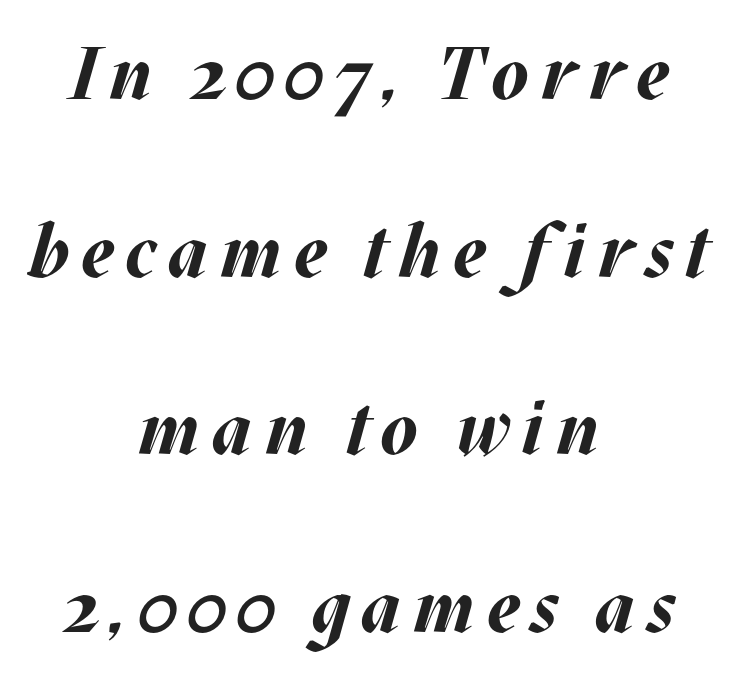
Q: Is the text bold? A: Yes.
Q: Is the text italic (slanted)? A: Yes, it leans right by about 17 degrees.
Q: Is the text underlined? A: No.
Q: How is the paragraph aligned? A: Centered.
Q: Is the spacing between lines tight, normal or loose? A: Loose.
Q: Width (condensed, normal, or wide)? A: Normal.
Q: Stroke contrast? A: Medium.
Q: x-height? A: Large.
Q: Monospaced? A: No.
